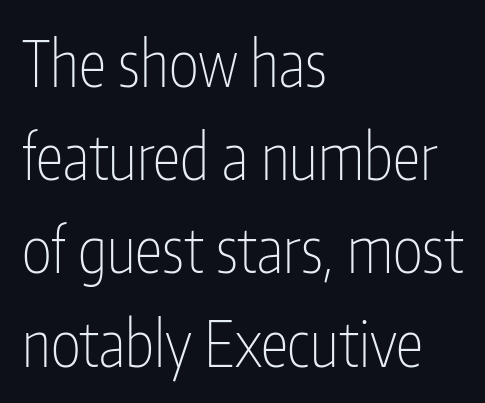
Q: Is the text bold? A: No.
Q: Is the text italic (slanted)? A: No, it is upright.
Q: Is the typeface a serif or a sans-serif typeface? A: Sans-serif.
Q: Is the text underlined? A: No.
Q: How is the paragraph aligned? A: Left-aligned.
Q: Is the spacing between letters normal or unusually wide? A: Normal.
Q: Is the spacing between lines tight, normal or loose? A: Normal.
Q: Width (condensed, normal, or wide)? A: Condensed.
Q: Stroke contrast? A: Low.
Q: x-height? A: Medium.
Q: Monospaced? A: No.
